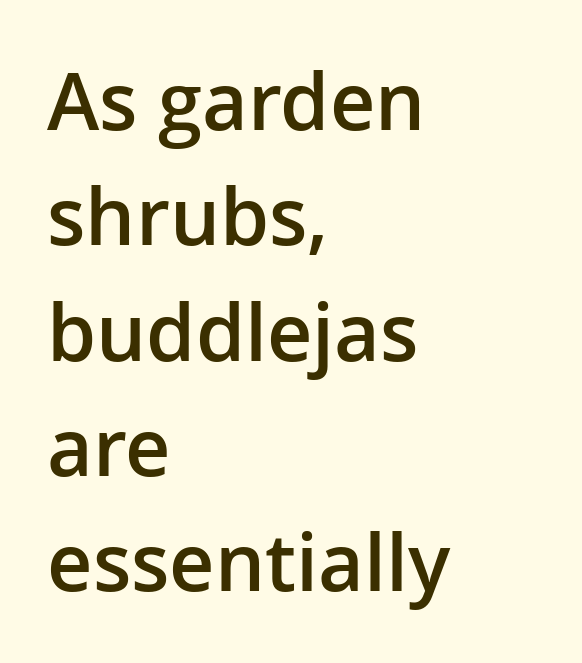
{"serif": "no", "italic": "no", "bold": "semi", "weight": "semibold", "width": "normal", "stroke_contrast": "low", "x_height": "medium", "monospaced": "no", "underline": "no", "align": "left", "line_spacing": "normal", "line_spacing_ratio": 1.46, "letter_spacing": "normal", "letter_spacing_em": 0.0, "glyph_px": 79}
